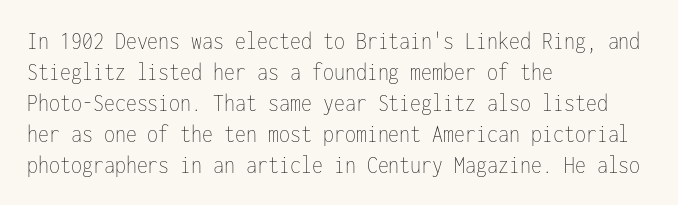
A light-to-regular cut is what we see here. Clear beneath every line of the passage. Vertical strokes here are truly vertical. The passage shown has conventional tracking throughout. Leftover space on each line is placed entirely after the last word.
